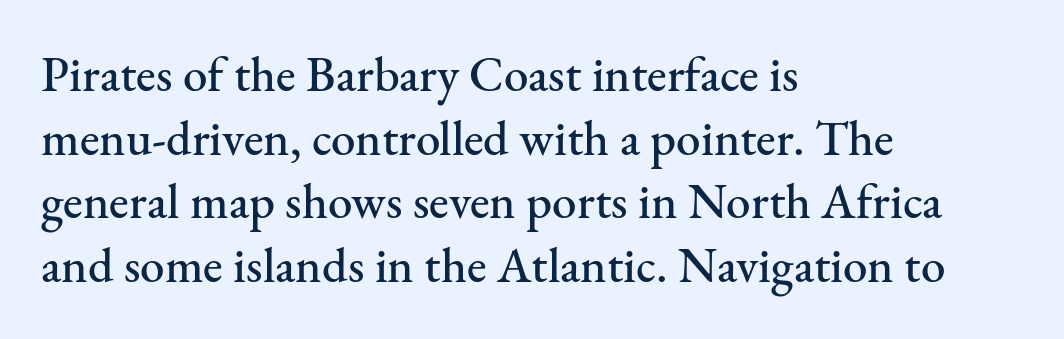
Q: Is the text italic (slanted)? A: No, it is upright.
Q: Is the typeface a serif or a sans-serif typeface? A: Serif.
Q: Is the text underlined? A: No.
Q: How is the paragraph aligned? A: Left-aligned.
Q: Is the spacing between letters normal or unusually wide? A: Normal.
Q: Is the spacing between lines tight, normal or loose? A: Normal.
Q: Width (condensed, normal, or wide)? A: Normal.
Q: Stroke contrast? A: Medium.
Q: x-height? A: Small.
Q: Monospaced? A: No.
